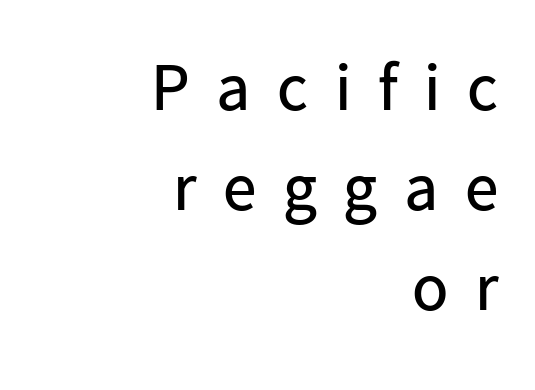
Q: Is the text bold? A: No.
Q: Is the text italic (slanted)? A: No, it is upright.
Q: Is the typeface a serif or a sans-serif typeface? A: Sans-serif.
Q: Is the text underlined? A: No.
Q: How is the paragraph aligned? A: Right-aligned.
Q: Is the spacing between letters normal or unusually wide? A: Unusually wide.
Q: Is the spacing between lines tight, normal or loose? A: Normal.
Q: Width (condensed, normal, or wide)? A: Normal.
Q: Stroke contrast? A: Low.
Q: x-height? A: Medium.
Q: Monospaced? A: No.
